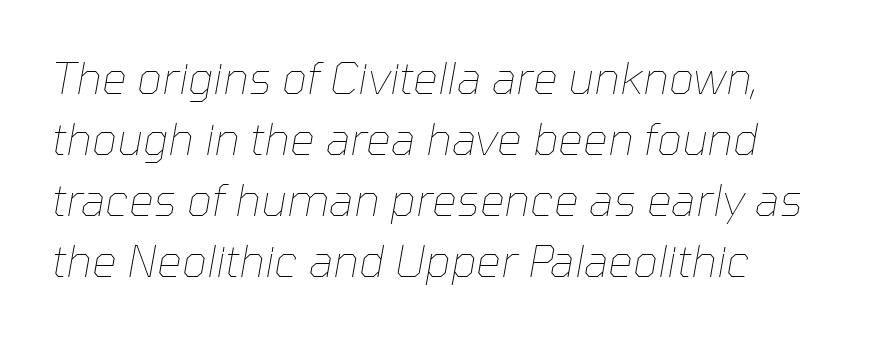
{"italic": "yes", "lean": "right", "slant_degrees": 10, "bold": "no", "weight": "thin", "width": "normal", "stroke_contrast": "low", "x_height": "medium", "monospaced": "no", "underline": "no", "align": "left", "line_spacing": "normal", "line_spacing_ratio": 1.39, "letter_spacing": "normal", "letter_spacing_em": 0.0, "glyph_px": 44}
